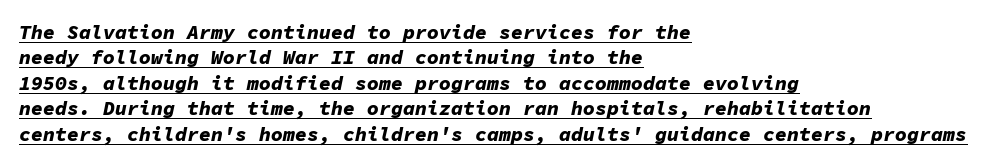
The horizontal fit of the characters is conventional and even. Which margin do the lines hug? The left one — the right edge is uneven. Line spacing here is normal. Characters are canted at an angle relative to the baseline's perpendicular. A dark, heavy texture on the line: the type is bold.
